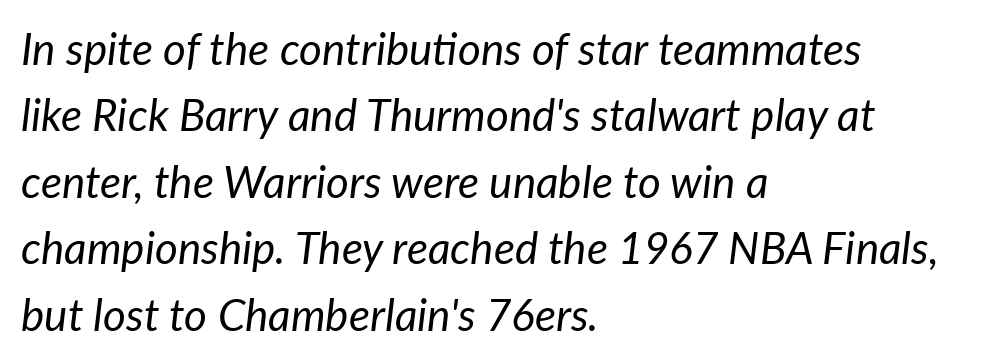
{"italic": "yes", "lean": "right", "slant_degrees": 7, "bold": "no", "weight": "regular", "width": "normal", "stroke_contrast": "low", "x_height": "medium", "monospaced": "no", "underline": "no", "align": "left", "line_spacing": "normal", "line_spacing_ratio": 1.51, "letter_spacing": "normal", "letter_spacing_em": 0.0, "glyph_px": 44}
